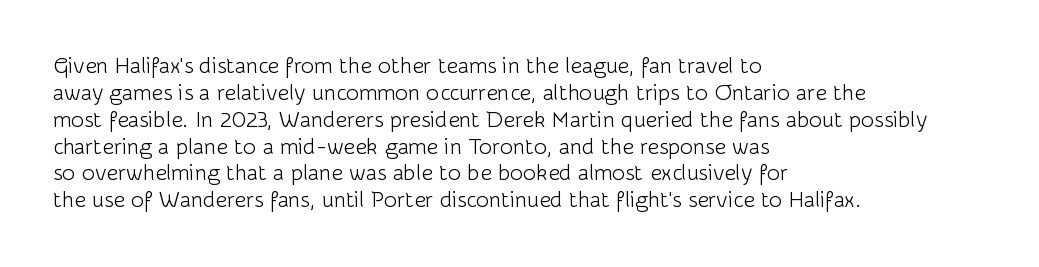
The image shows 22 px text type, upright; set left-aligned, line spacing 1.22x, normal letter spacing, not underlined.
